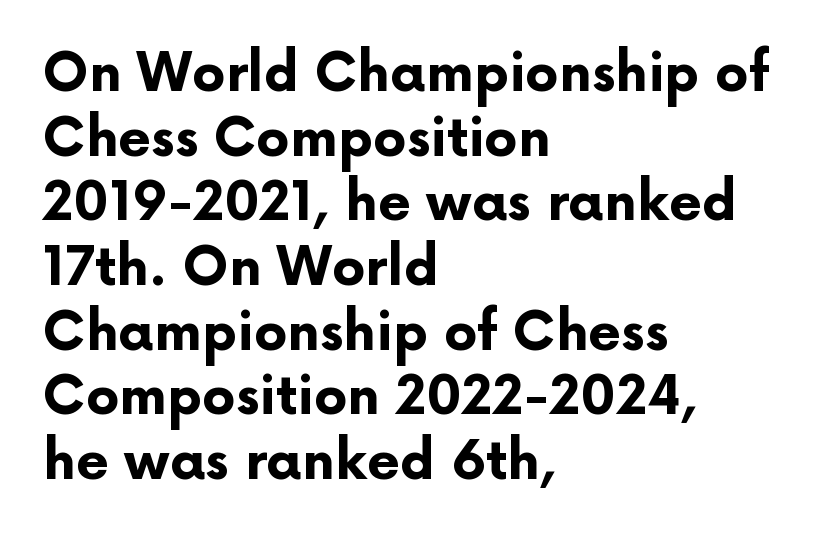
Q: Is the text bold? A: Yes.
Q: Is the text italic (slanted)? A: No, it is upright.
Q: Is the typeface a serif or a sans-serif typeface? A: Sans-serif.
Q: Is the text underlined? A: No.
Q: How is the paragraph aligned? A: Left-aligned.
Q: Is the spacing between letters normal or unusually wide? A: Normal.
Q: Width (condensed, normal, or wide)? A: Normal.
Q: Stroke contrast? A: Low.
Q: x-height? A: Medium.
Q: Monospaced? A: No.
